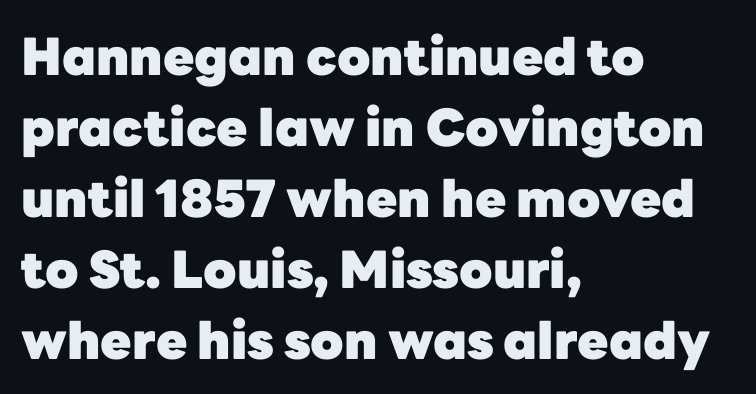
The image shows 51 px heavy sans-serif type, upright; set left-aligned, normal line spacing (1.39x), normal letter spacing, not underlined; low stroke contrast and a medium x-height.
